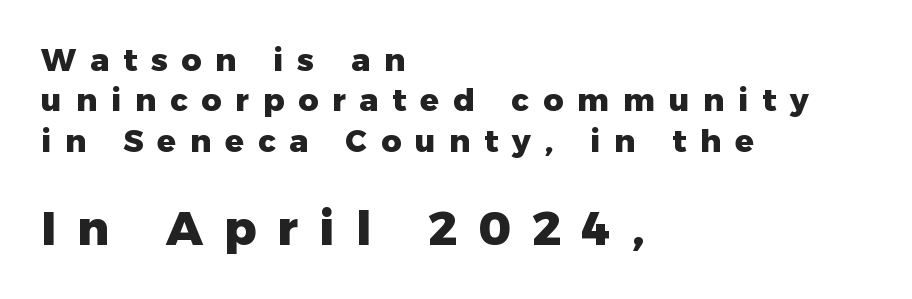
The image shows 47 px heavy sans-serif type, upright; set left-aligned, normal line spacing (1.3x), unusually wide letter spacing (+0.45 em), not underlined; the second (bottom) block is 1.52x larger; low stroke contrast and a medium x-height.
